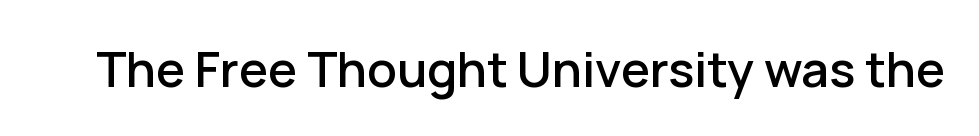
Q: Is the text italic (slanted)? A: No, it is upright.
Q: Is the typeface a serif or a sans-serif typeface? A: Sans-serif.
Q: Is the text underlined? A: No.
Q: Is the spacing between letters normal or unusually wide? A: Normal.
Q: Width (condensed, normal, or wide)? A: Normal.
Q: Stroke contrast? A: Low.
Q: x-height? A: Medium.
Q: Monospaced? A: No.
